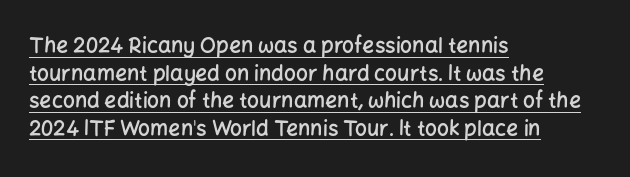
The text block is weighted toward the left margin, trailing off unevenly rightward. Is there much room between lines? A standard amount, neither cramped nor airy. In terms of letterspacing, this is plain default setting. Summary of weight: moderately heavy, a semibold. Nope, not italic — everything's standing straight. Check the space under the baseline: a stroke is drawn there.
